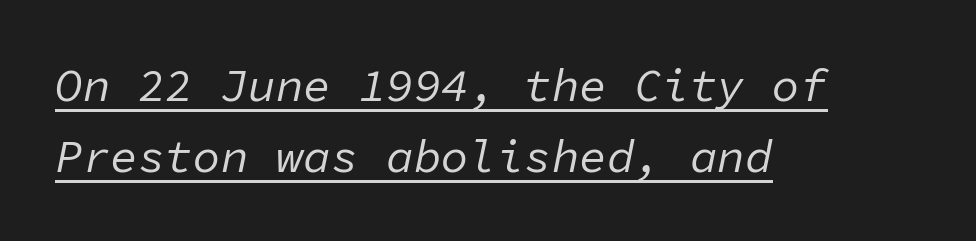
The image shows 46 px regular-weight type, italic (leaning right), monospaced; set left-aligned, normal line spacing (1.55x), normal letter spacing, underlined; low stroke contrast and a medium x-height.
